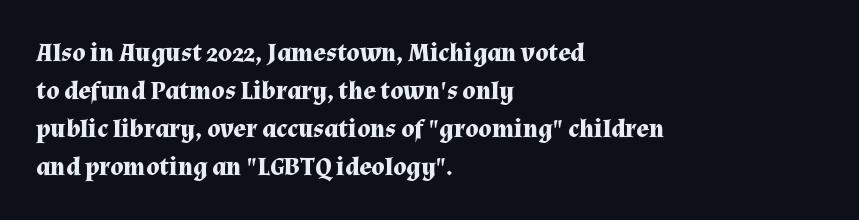
The image shows 26 px bold type, upright; set left-aligned, normal line spacing (1.46x), normal letter spacing, not underlined.
